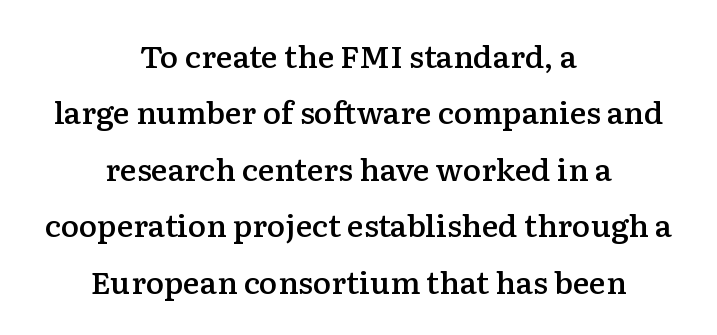
{"serif": "yes", "italic": "no", "bold": "semi", "weight": "semibold", "width": "normal", "stroke_contrast": "low", "x_height": "medium", "monospaced": "no", "underline": "no", "align": "center", "line_spacing_ratio": 1.82, "letter_spacing": "normal", "letter_spacing_em": 0.0, "glyph_px": 31}
